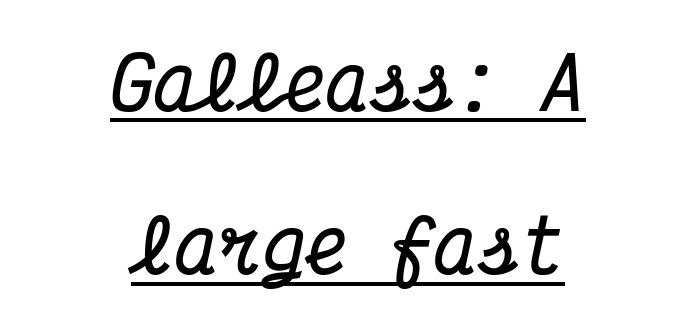
Q: Is the text bold? A: Yes.
Q: Is the text italic (slanted)? A: Yes, it leans right by about 12 degrees.
Q: Is the typeface a serif or a sans-serif typeface? A: Serif.
Q: Is the text underlined? A: Yes.
Q: How is the paragraph aligned? A: Centered.
Q: Is the spacing between letters normal or unusually wide? A: Normal.
Q: Is the spacing between lines tight, normal or loose? A: Loose.
Q: Width (condensed, normal, or wide)? A: Condensed.
Q: Stroke contrast? A: Medium.
Q: x-height? A: Medium.
Q: Monospaced? A: Yes.
